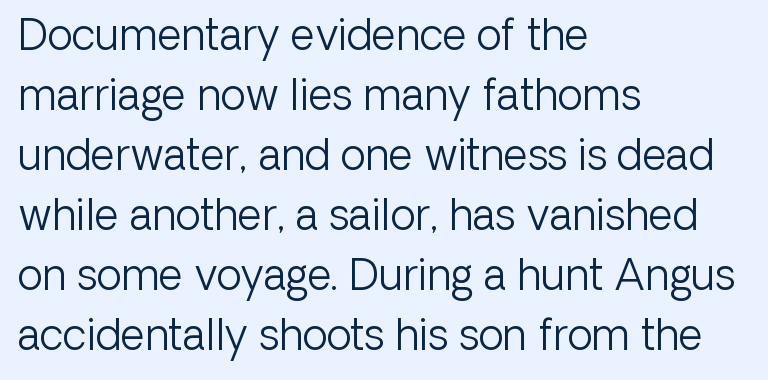
The typography opts for an upright posture over an oblique one. The passage shown has conventional tracking throughout. Summary of weight: not heavy and not bold. A bare baseline throughout the passage. Layout note: lines flush left. A typesetter would call this proportional, since set widths differ per character.
